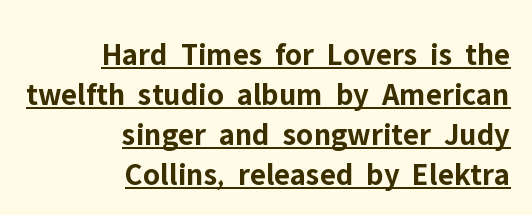
Q: Is the text bold? A: Yes.
Q: Is the text italic (slanted)? A: No, it is upright.
Q: Is the typeface a serif or a sans-serif typeface? A: Sans-serif.
Q: Is the text underlined? A: Yes.
Q: How is the paragraph aligned? A: Right-aligned.
Q: Is the spacing between letters normal or unusually wide? A: Normal.
Q: Is the spacing between lines tight, normal or loose? A: Normal.
Q: Width (condensed, normal, or wide)? A: Normal.
Q: Stroke contrast? A: Low.
Q: x-height? A: Medium.
Q: Monospaced? A: No.
